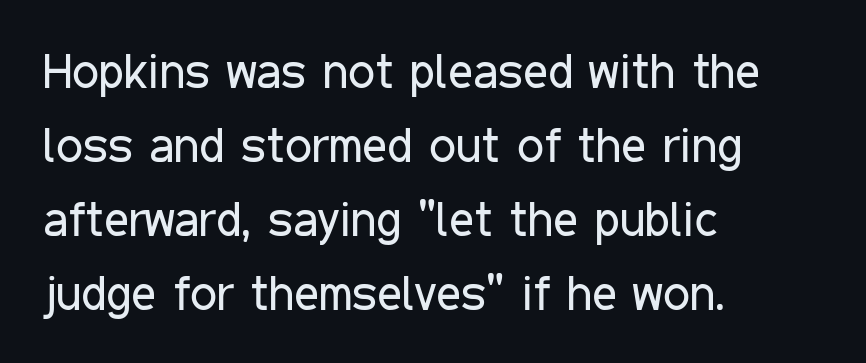
The image shows 48 px regular-weight, condensed sans-serif type, upright; set left-aligned, normal line spacing (1.54x), normal letter spacing, not underlined; low stroke contrast and a medium x-height.
